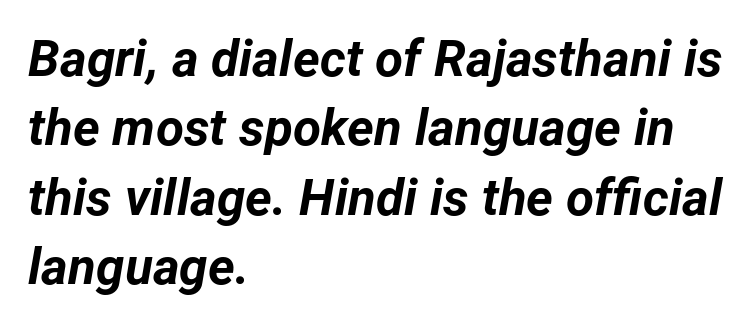
Q: Is the text bold? A: Yes.
Q: Is the text italic (slanted)? A: Yes, it leans right by about 12 degrees.
Q: Is the text underlined? A: No.
Q: How is the paragraph aligned? A: Left-aligned.
Q: Is the spacing between letters normal or unusually wide? A: Normal.
Q: Is the spacing between lines tight, normal or loose? A: Normal.
Q: Width (condensed, normal, or wide)? A: Normal.
Q: Stroke contrast? A: Low.
Q: x-height? A: Medium.
Q: Monospaced? A: No.
